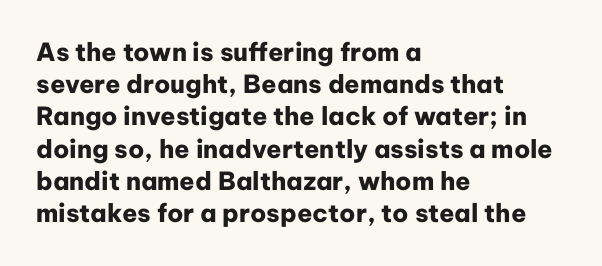
Q: Is the text bold? A: Yes.
Q: Is the text italic (slanted)? A: No, it is upright.
Q: Is the text underlined? A: No.
Q: How is the paragraph aligned? A: Left-aligned.
Q: Is the spacing between letters normal or unusually wide? A: Normal.
Q: Is the spacing between lines tight, normal or loose? A: Normal.
